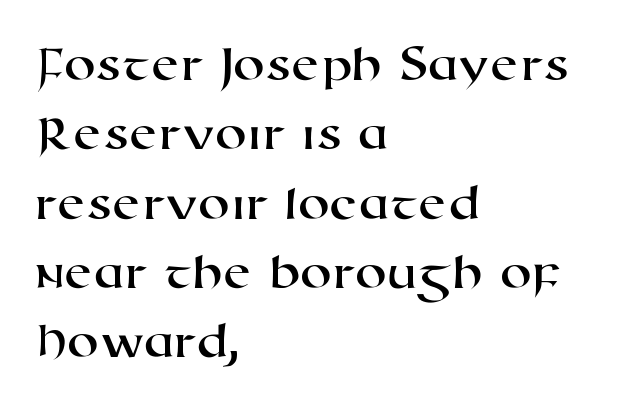
Just letters on the line, the space beneath them empty. Casual observation: everything's shoved over to the left. Rows of type keep a routine distance in the vertical direction. Spacing verdict: proportional, widths tailored to each character. A sans-serif font was chosen for this passage.
